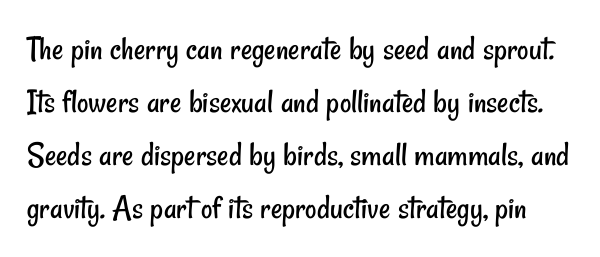
Q: Is the text bold? A: No.
Q: Is the typeface a serif or a sans-serif typeface? A: Sans-serif.
Q: Is the text underlined? A: No.
Q: Is the spacing between letters normal or unusually wide? A: Normal.
Q: Is the spacing between lines tight, normal or loose? A: Normal.
Q: Width (condensed, normal, or wide)? A: Condensed.
Q: Stroke contrast? A: Low.
Q: x-height? A: Small.
Q: Monospaced? A: No.
